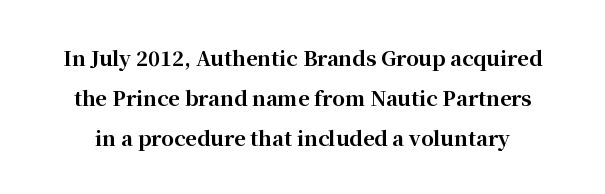
The image shows 20 px bold type, upright; set loose line spacing (1.99x), normal letter spacing, not underlined.
